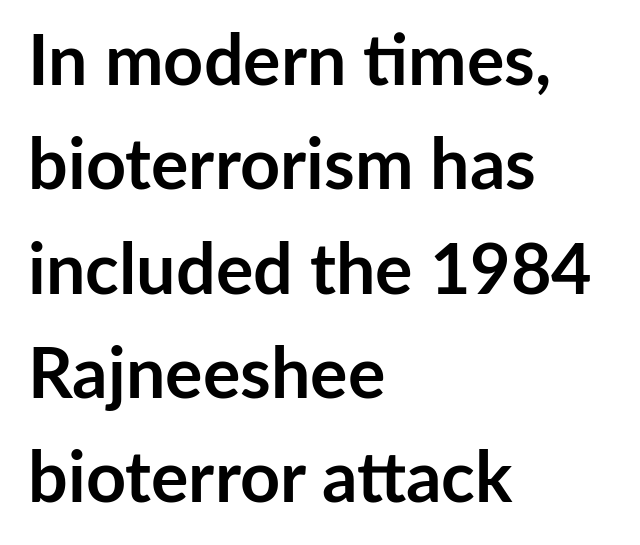
The type sits square on the baseline with zero lean. Is the block centered? No — it sits flush against the left margin. Any mark beneath the type? The region is blank. Between one letter and the next there's only the usual sliver of space. Plenty of ink on the page — the face is bold. The text was rendered using a sans face with plain stroke endings.
